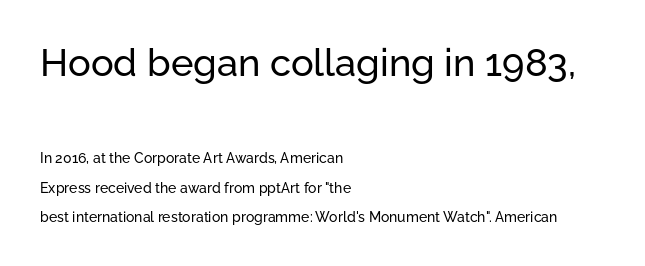
Q: Is the text italic (slanted)? A: No, it is upright.
Q: Is the typeface a serif or a sans-serif typeface? A: Sans-serif.
Q: Is the text underlined? A: No.
Q: How is the paragraph aligned? A: Left-aligned.
Q: Is the spacing between letters normal or unusually wide? A: Normal.
Q: Is the spacing between lines tight, normal or loose? A: Loose.
Q: Which block of text is set in a larger size, the first (top) or the second (bottom)? A: The first (top) one.
Q: Width (condensed, normal, or wide)? A: Normal.
Q: Stroke contrast? A: Low.
Q: x-height? A: Medium.
Q: Monospaced? A: No.
